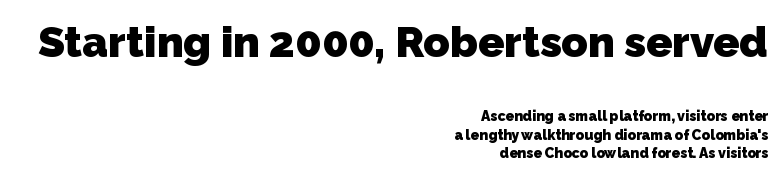
Just letters on the line, the space beneath them empty. Typeset ragged left — the right edge is the straight one. Does the type have serifs? No, each stem ends abruptly. Does the weight exceed regular? Yes, all the way to bold.
